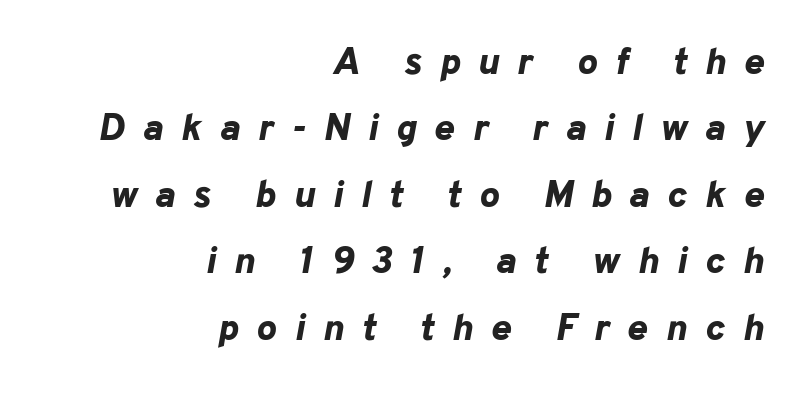
{"italic": "yes", "lean": "right", "slant_degrees": 10, "bold": "yes", "weight": "bold", "width": "normal", "stroke_contrast": "low", "x_height": "medium", "monospaced": "no", "underline": "no", "align": "right", "line_spacing_ratio": 1.75, "letter_spacing": "wide", "letter_spacing_em": 0.47, "glyph_px": 38}
